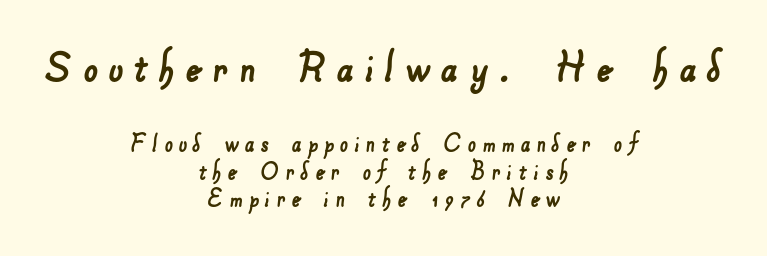
{"serif": "no", "width": "normal", "stroke_contrast": "low", "x_height": "small", "monospaced": "no", "underline": "no", "align": "center", "line_spacing": "tight", "line_spacing_ratio": 0.96, "letter_spacing": "wide", "letter_spacing_em": 0.21, "larger_block": "first", "size_ratio": 1.76, "glyph_px": 51}
